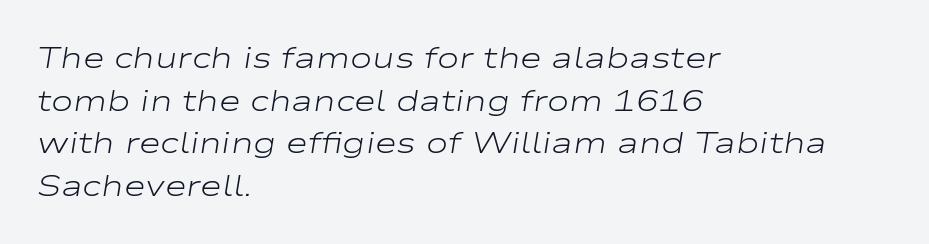
Rule under the text: the space is simply empty. Typeset ragged right — the left edge is the straight one. You could not count columns in this text — the font is proportionally spaced. Characters follow at the spacing the type designer built in.
